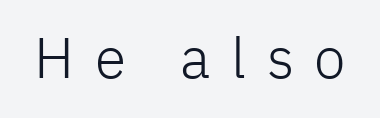
The image shows 57 px light sans-serif type, upright; set unusually wide letter spacing (+0.36 em), not underlined; low stroke contrast and a medium x-height.
